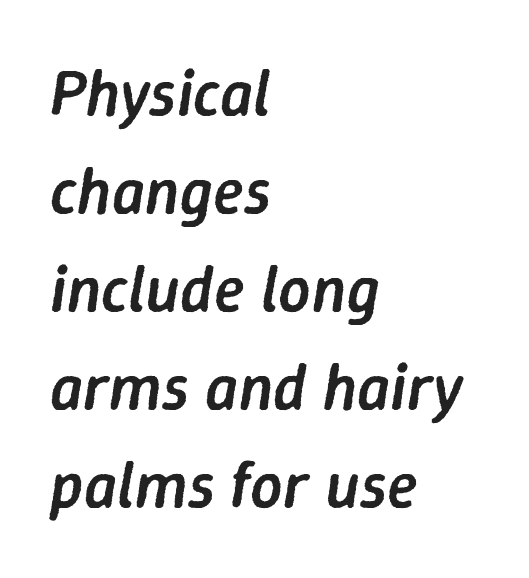
{"italic": "yes", "lean": "right", "slant_degrees": 9, "bold": "semi", "weight": "semibold", "width": "normal", "stroke_contrast": "low", "x_height": "medium", "monospaced": "no", "underline": "no", "align": "left", "line_spacing": "normal", "line_spacing_ratio": 1.53, "letter_spacing": "normal", "letter_spacing_em": 0.0, "glyph_px": 64}
